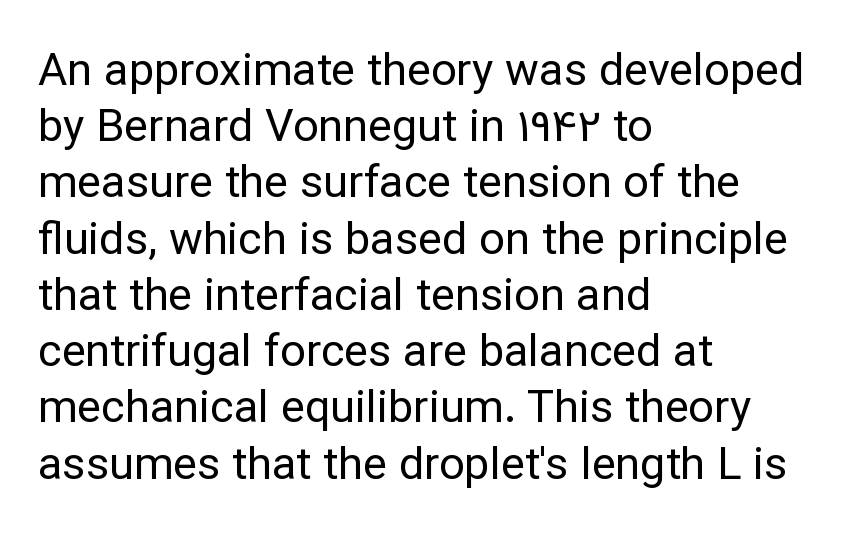
Q: Is the text bold? A: No.
Q: Is the text italic (slanted)? A: No, it is upright.
Q: Is the typeface a serif or a sans-serif typeface? A: Sans-serif.
Q: Is the text underlined? A: No.
Q: How is the paragraph aligned? A: Left-aligned.
Q: Is the spacing between letters normal or unusually wide? A: Normal.
Q: Is the spacing between lines tight, normal or loose? A: Normal.
Q: Width (condensed, normal, or wide)? A: Normal.
Q: Stroke contrast? A: Low.
Q: x-height? A: Medium.
Q: Monospaced? A: No.
